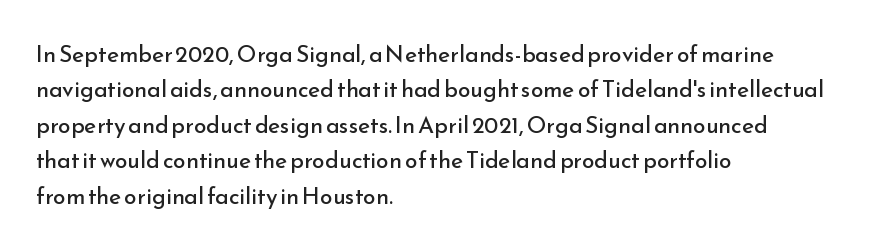
Q: Is the text bold? A: No.
Q: Is the text italic (slanted)? A: No, it is upright.
Q: Is the text underlined? A: No.
Q: How is the paragraph aligned? A: Left-aligned.
Q: Is the spacing between letters normal or unusually wide? A: Normal.
Q: Is the spacing between lines tight, normal or loose? A: Normal.
